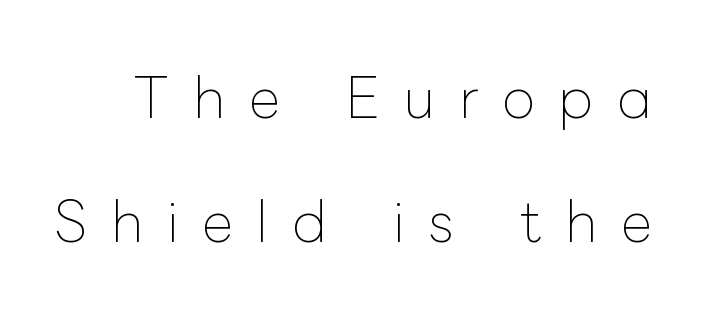
The letters advance in unequal steps, a hallmark of proportional type. Tall strokes in this sample are plumb rather than angled. The type is letterspaced generously, with wide tracking. Weight: in the light-to-regular range. Nobody drew a line under any word here. Vertically, the passage feels expansive, rows floating well apart.
